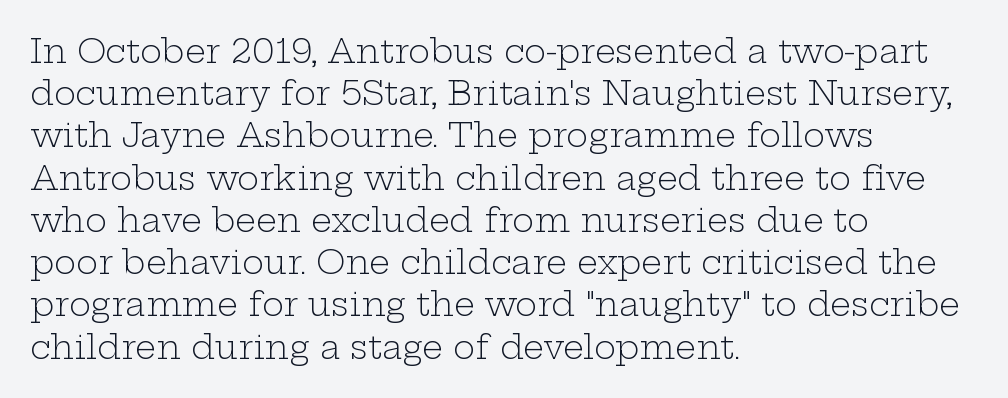
Q: Is the text bold? A: No.
Q: Is the text italic (slanted)? A: No, it is upright.
Q: Is the typeface a serif or a sans-serif typeface? A: Serif.
Q: Is the text underlined? A: No.
Q: How is the paragraph aligned? A: Left-aligned.
Q: Is the spacing between letters normal or unusually wide? A: Normal.
Q: Is the spacing between lines tight, normal or loose? A: Normal.
Q: Width (condensed, normal, or wide)? A: Wide.
Q: Stroke contrast? A: Low.
Q: x-height? A: Medium.
Q: Monospaced? A: No.
